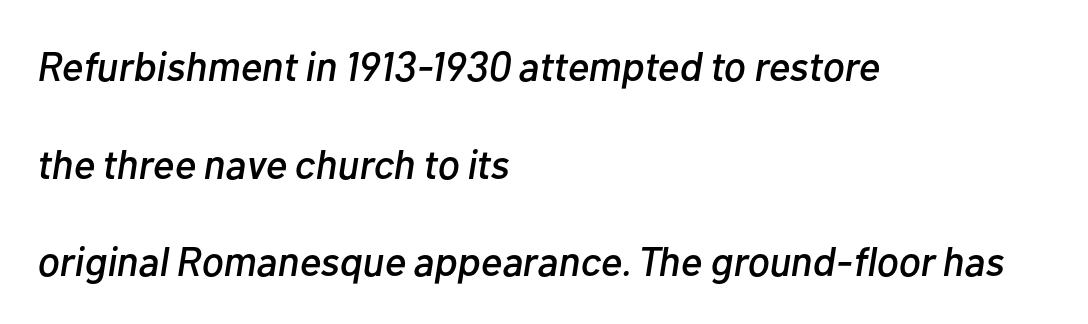
Q: Is the text italic (slanted)? A: Yes, it leans right by about 10 degrees.
Q: Is the text underlined? A: No.
Q: How is the paragraph aligned? A: Left-aligned.
Q: Is the spacing between letters normal or unusually wide? A: Normal.
Q: Is the spacing between lines tight, normal or loose? A: Loose.
Q: Width (condensed, normal, or wide)? A: Normal.
Q: Stroke contrast? A: Low.
Q: x-height? A: Medium.
Q: Monospaced? A: No.
